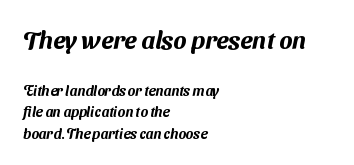
Spacing between characters is what you'd get straight out of the box. Regarding leading, the lines here are spaced in the standard way. Honestly, there is no underline to notice here at all. Reading top to bottom, the characters get smaller at the block break. If you drew a ruler down the left edge, every line would touch it.
